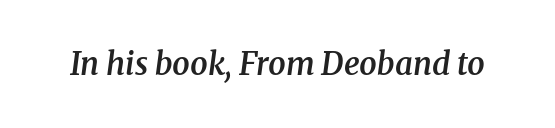
{"serif": "yes", "italic": "yes", "lean": "right", "slant_degrees": 8, "bold": "semi", "weight": "semibold", "width": "normal", "stroke_contrast": "medium", "x_height": "medium", "monospaced": "no", "underline": "no", "letter_spacing": "normal", "letter_spacing_em": 0.0, "glyph_px": 31}
